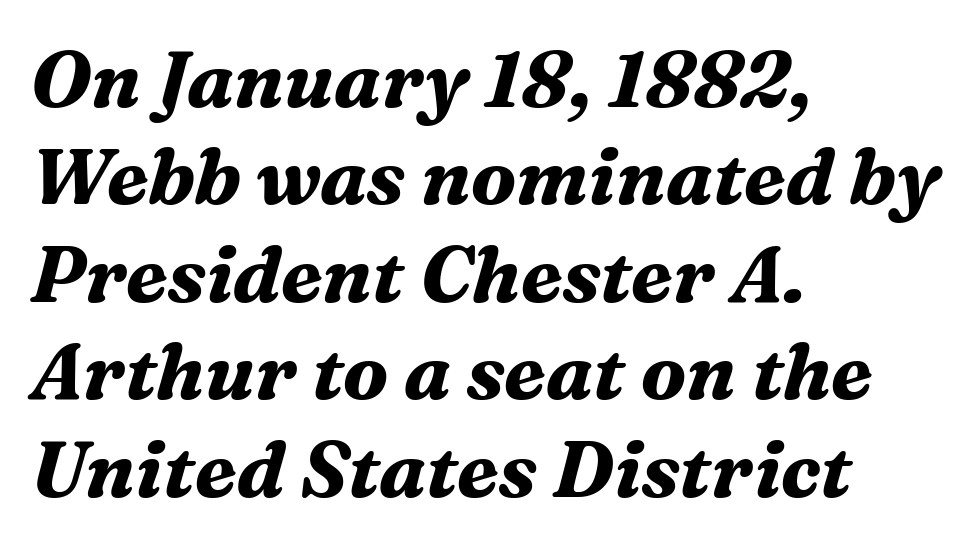
Q: Is the text bold? A: Yes.
Q: Is the text italic (slanted)? A: Yes, it leans right by about 16 degrees.
Q: Is the typeface a serif or a sans-serif typeface? A: Serif.
Q: Is the text underlined? A: No.
Q: How is the paragraph aligned? A: Left-aligned.
Q: Is the spacing between letters normal or unusually wide? A: Normal.
Q: Is the spacing between lines tight, normal or loose? A: Normal.
Q: Width (condensed, normal, or wide)? A: Normal.
Q: Stroke contrast? A: Medium.
Q: x-height? A: Medium.
Q: Monospaced? A: No.
